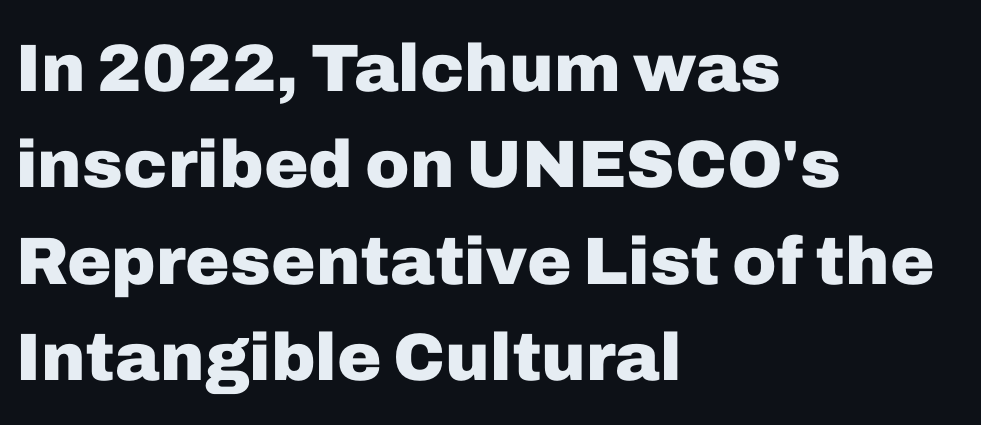
Q: Is the text bold? A: Yes.
Q: Is the text italic (slanted)? A: No, it is upright.
Q: Is the typeface a serif or a sans-serif typeface? A: Sans-serif.
Q: Is the text underlined? A: No.
Q: How is the paragraph aligned? A: Left-aligned.
Q: Is the spacing between letters normal or unusually wide? A: Normal.
Q: Is the spacing between lines tight, normal or loose? A: Normal.
Q: Width (condensed, normal, or wide)? A: Normal.
Q: Stroke contrast? A: Low.
Q: x-height? A: Medium.
Q: Monospaced? A: No.
